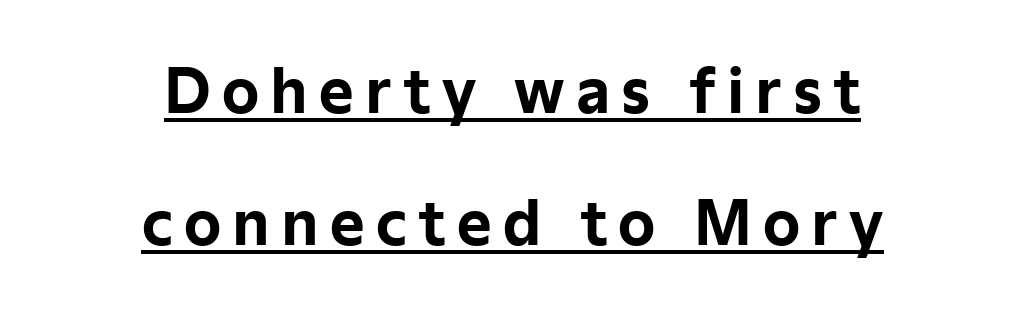
Q: Is the text bold? A: Yes.
Q: Is the text italic (slanted)? A: No, it is upright.
Q: Is the typeface a serif or a sans-serif typeface? A: Sans-serif.
Q: Is the text underlined? A: Yes.
Q: How is the paragraph aligned? A: Centered.
Q: Is the spacing between lines tight, normal or loose? A: Loose.
Q: Width (condensed, normal, or wide)? A: Normal.
Q: Stroke contrast? A: Low.
Q: x-height? A: Medium.
Q: Monospaced? A: No.
